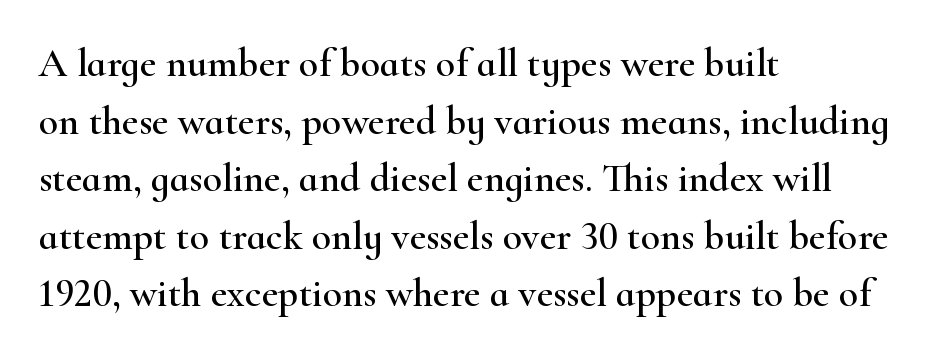
{"serif": "yes", "italic": "no", "width": "wide", "stroke_contrast": "high", "x_height": "small", "monospaced": "no", "underline": "no", "align": "left", "line_spacing": "normal", "line_spacing_ratio": 1.44, "letter_spacing": "normal", "letter_spacing_em": 0.0, "glyph_px": 40}
